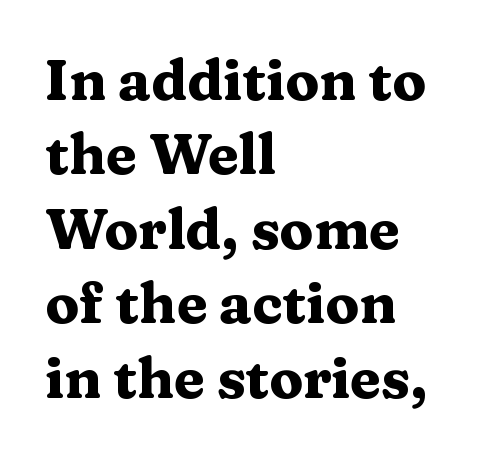
The image shows 56 px heavy, wide serif type, upright; set left-aligned, normal line spacing (1.33x), normal letter spacing, not underlined; medium stroke contrast and a medium x-height.
